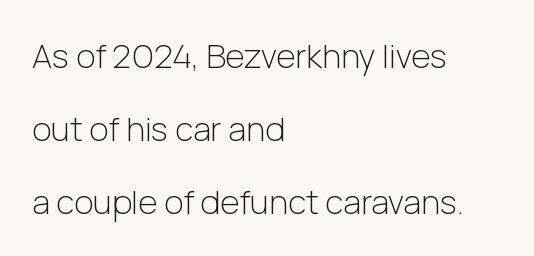
{"serif": "no", "italic": "no", "bold": "no", "weight": "light", "width": "normal", "stroke_contrast": "low", "x_height": "medium", "monospaced": "no", "underline": "no", "align": "left", "line_spacing": "loose", "line_spacing_ratio": 2.21, "letter_spacing": "normal", "letter_spacing_em": 0.0, "glyph_px": 33}
